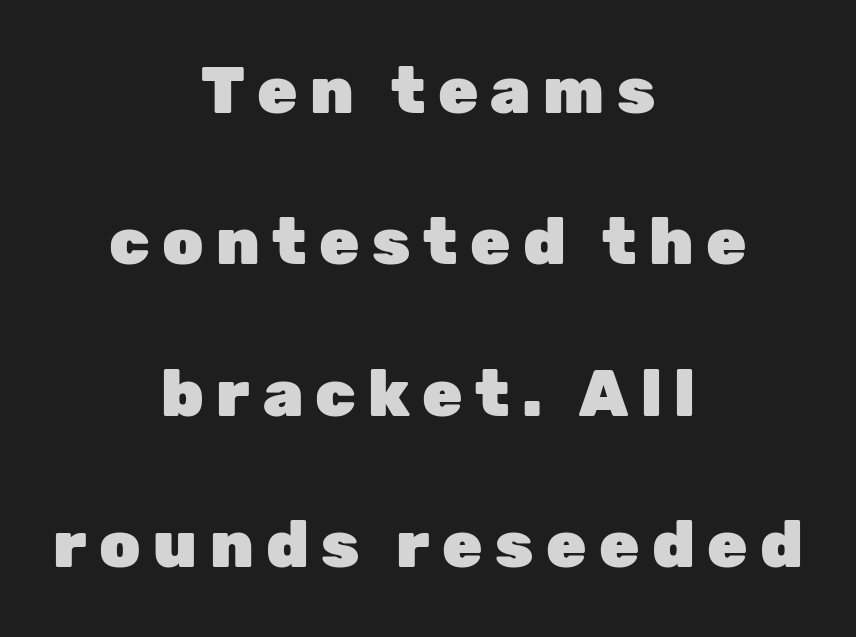
{"serif": "no", "italic": "no", "bold": "yes", "weight": "heavy", "width": "normal", "stroke_contrast": "low", "x_height": "medium", "monospaced": "no", "underline": "no", "align": "center", "line_spacing": "loose", "line_spacing_ratio": 2.33, "glyph_px": 65}
